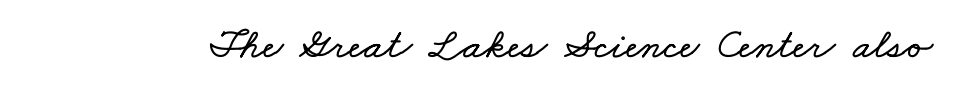
Q: Is the text underlined? A: No.
Q: Is the spacing between letters normal or unusually wide? A: Normal.
Q: Width (condensed, normal, or wide)? A: Wide.
Q: Stroke contrast? A: Low.
Q: x-height? A: Small.
Q: Monospaced? A: No.
